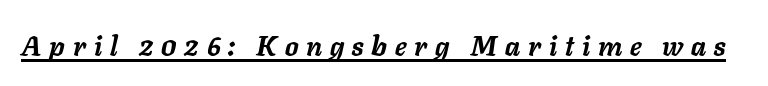
Q: Is the text bold? A: Yes.
Q: Is the text italic (slanted)? A: Yes, it leans right by about 11 degrees.
Q: Is the text underlined? A: Yes.
Q: Is the spacing between letters normal or unusually wide? A: Unusually wide.
